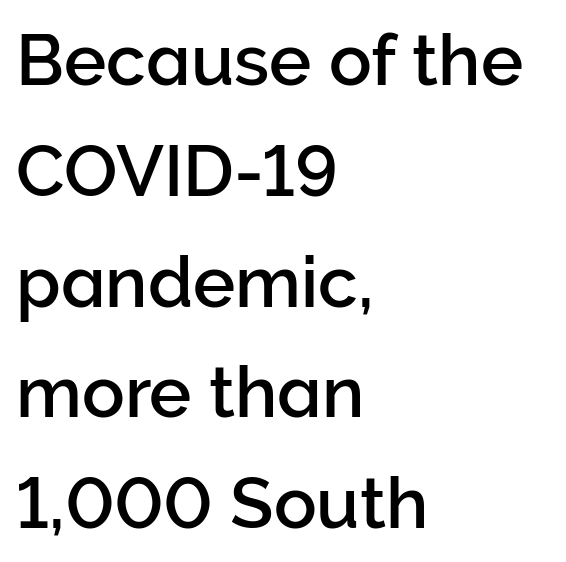
Q: Is the text italic (slanted)? A: No, it is upright.
Q: Is the typeface a serif or a sans-serif typeface? A: Sans-serif.
Q: Is the text underlined? A: No.
Q: How is the paragraph aligned? A: Left-aligned.
Q: Is the spacing between letters normal or unusually wide? A: Normal.
Q: Is the spacing between lines tight, normal or loose? A: Normal.
Q: Width (condensed, normal, or wide)? A: Normal.
Q: Stroke contrast? A: Low.
Q: x-height? A: Medium.
Q: Monospaced? A: No.
